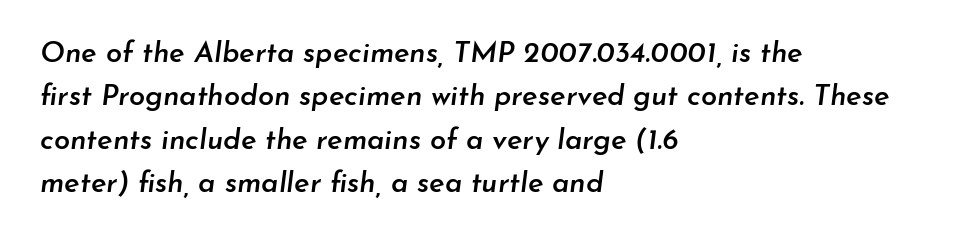
Q: Is the text bold? A: Semi-bold.
Q: Is the text italic (slanted)? A: Yes, it leans right by about 7 degrees.
Q: Is the text underlined? A: No.
Q: How is the paragraph aligned? A: Left-aligned.
Q: Is the spacing between letters normal or unusually wide? A: Normal.
Q: Is the spacing between lines tight, normal or loose? A: Normal.
Q: Width (condensed, normal, or wide)? A: Normal.
Q: Stroke contrast? A: Low.
Q: x-height? A: Small.
Q: Monospaced? A: No.
